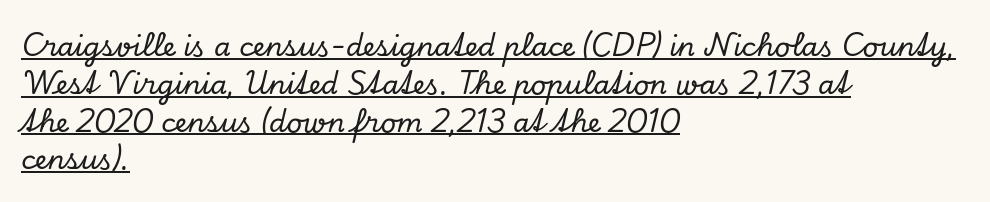
The image shows 27 px text type, italic (leaning right); set left-aligned, normal line spacing (1.4x), normal letter spacing, underlined.
